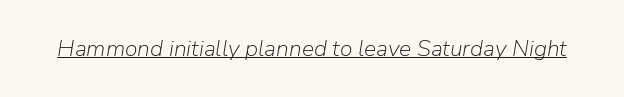
{"italic": "yes", "lean": "right", "slant_degrees": 9, "bold": "no", "underline": "yes", "letter_spacing": "normal", "letter_spacing_em": 0.0, "glyph_px": 23}
